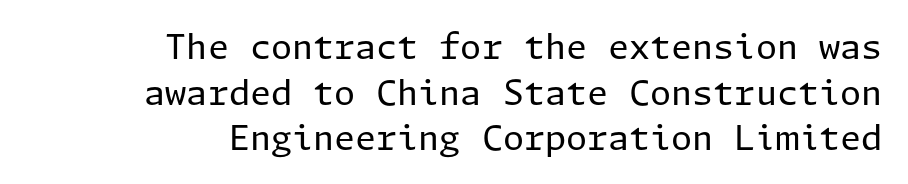
If you drew a line through each stem, it would be perfectly vertical. Reading down the block, your eye finds every line finishing at a fixed right position. Clear beneath every line of the passage. Letters have the restrained weight of plain body copy at most. Vertically, the passage feels balanced, rows spaced as you'd expect. In terms of letterspacing, this is plain default setting.
